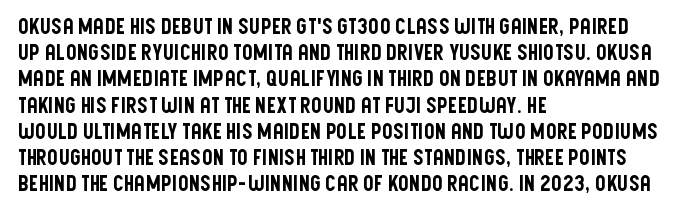
The image shows 21 px text type, upright; set left-aligned, normal line spacing (1.25x), normal letter spacing, not underlined.
